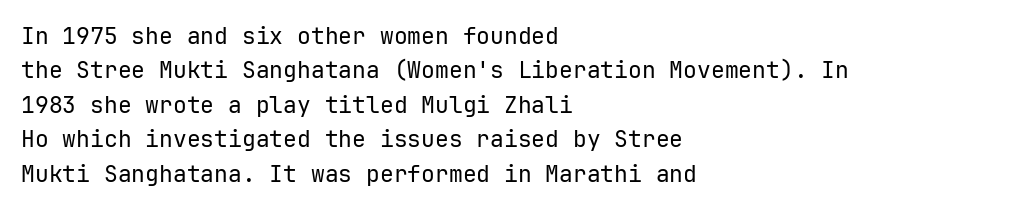
The image shows 23 px text type, upright; set left-aligned, normal line spacing (1.5x), normal letter spacing, not underlined.
